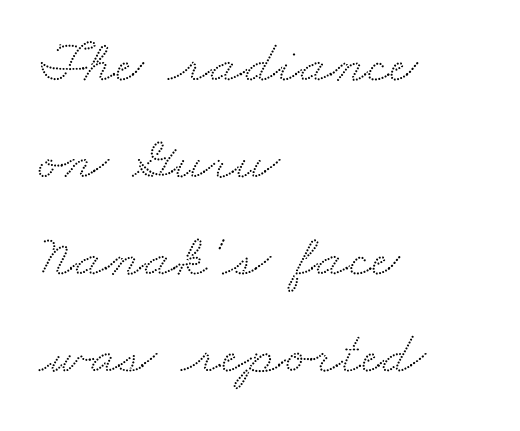
The image shows 61 px wide serif type; set left-aligned, normal line spacing (1.59x), normal letter spacing, not underlined; medium stroke contrast and a small x-height.
